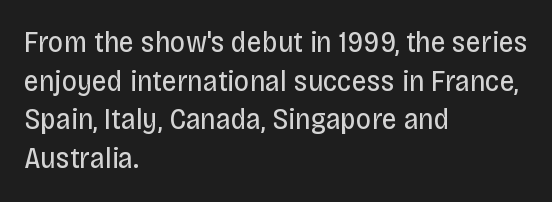
{"serif": "no", "italic": "no", "bold": "no", "weight": "regular", "width": "condensed", "stroke_contrast": "low", "x_height": "large", "monospaced": "no", "underline": "no", "align": "left", "line_spacing": "normal", "line_spacing_ratio": 1.29, "letter_spacing": "normal", "letter_spacing_em": 0.0, "glyph_px": 30}
